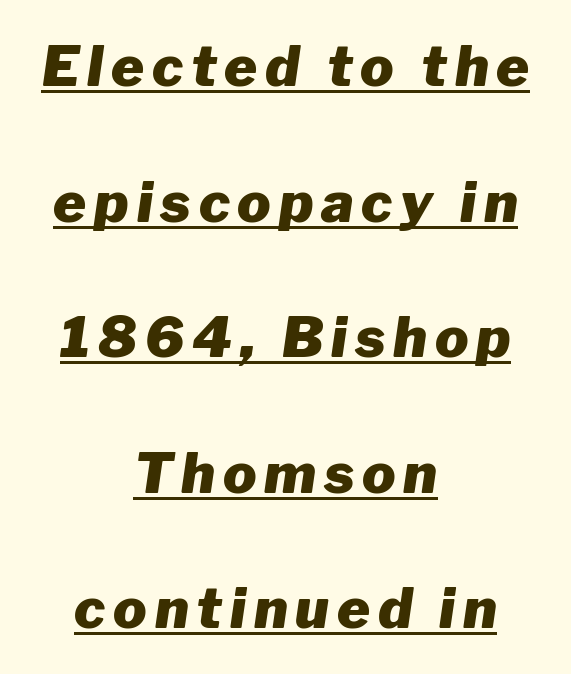
Vertically, the passage feels expansive, rows floating well apart. Short and long lines alike share a common midpoint. An italicized treatment has been applied to the whole sample. The font is running at its bold setting.
